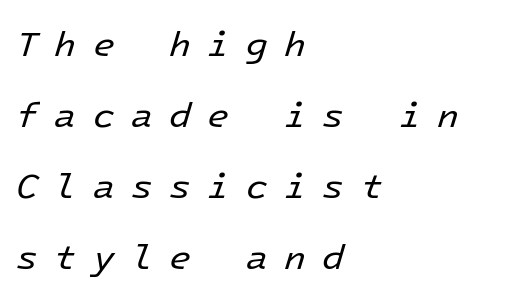
The image shows 36 px regular-weight type, italic (leaning right); set left-aligned, loose line spacing (1.97x), unusually wide letter spacing (+0.45 em), not underlined; low stroke contrast and a medium x-height.
